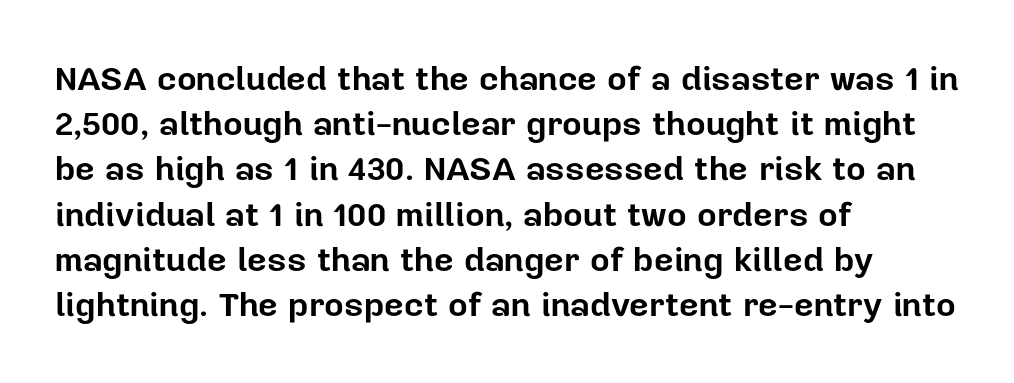
The image shows 34 px bold sans-serif type, upright; set left-aligned, normal line spacing (1.33x), normal letter spacing, not underlined; low stroke contrast and a medium x-height.
